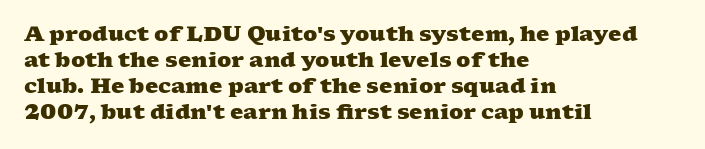
Q: Is the text bold? A: Yes.
Q: Is the text underlined? A: No.
Q: How is the paragraph aligned? A: Left-aligned.
Q: Is the spacing between letters normal or unusually wide? A: Normal.
